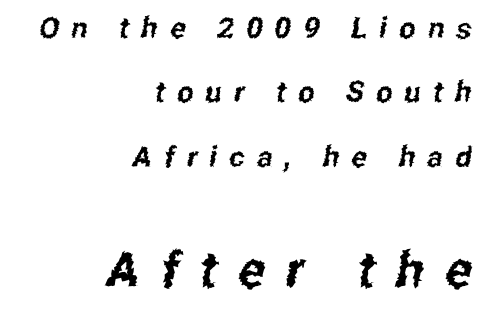
Q: Is the typeface a serif or a sans-serif typeface? A: Sans-serif.
Q: Is the text underlined? A: No.
Q: How is the paragraph aligned? A: Right-aligned.
Q: Is the spacing between letters normal or unusually wide? A: Unusually wide.
Q: Is the spacing between lines tight, normal or loose? A: Loose.
Q: Which block of text is set in a larger size, the first (top) or the second (bottom)? A: The second (bottom) one.
Q: Width (condensed, normal, or wide)? A: Condensed.
Q: Stroke contrast? A: Low.
Q: x-height? A: Medium.
Q: Monospaced? A: No.
